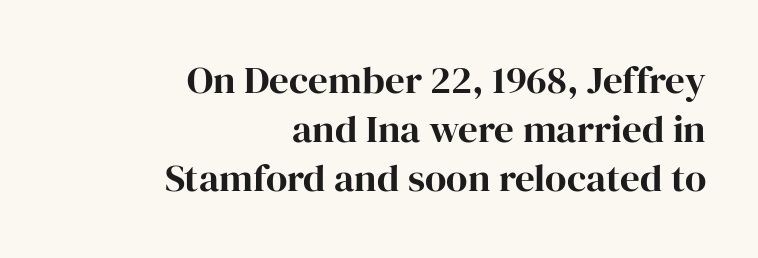
Type without underlining. Here the designer chose a conventional face with non-uniform glyph widths. Does the copy run flush right? Yes — the right margin is perfectly even. Plenty of ink on the page — the face is bold.
